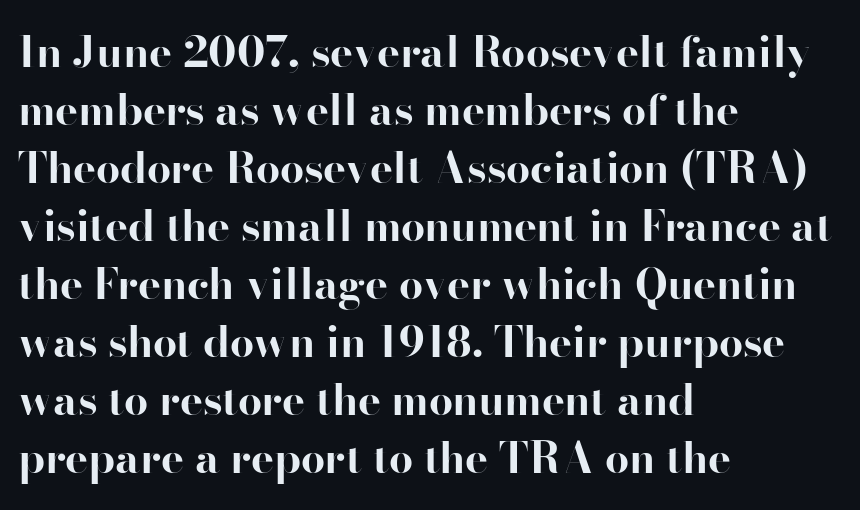
The image shows 43 px bold serif type, upright; set left-aligned, normal line spacing (1.35x), normal letter spacing, not underlined; high stroke contrast and a small x-height.
